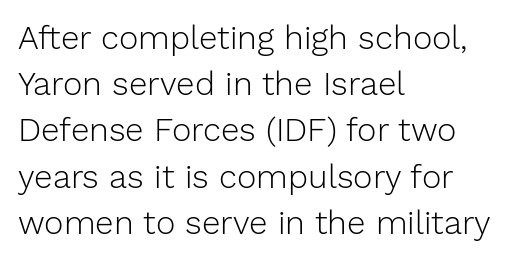
{"serif": "no", "italic": "no", "bold": "no", "weight": "light", "width": "normal", "stroke_contrast": "low", "x_height": "medium", "monospaced": "no", "underline": "no", "align": "left", "line_spacing": "normal", "line_spacing_ratio": 1.4, "letter_spacing": "normal", "letter_spacing_em": 0.0, "glyph_px": 33}
